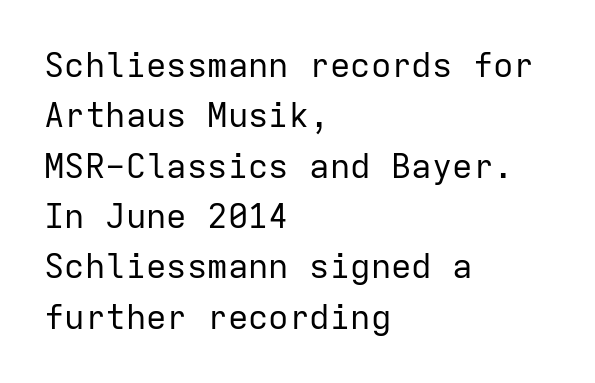
{"serif": "no", "italic": "no", "bold": "no", "weight": "regular", "width": "normal", "stroke_contrast": "low", "x_height": "medium", "monospaced": "yes", "underline": "no", "align": "left", "line_spacing": "normal", "line_spacing_ratio": 1.48, "letter_spacing": "normal", "letter_spacing_em": 0.0, "glyph_px": 34}
